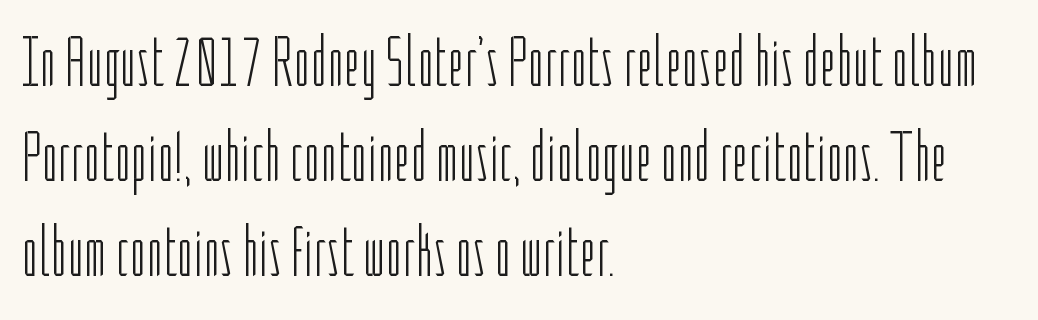
The image shows 72 px light, condensed sans-serif type, upright; set left-aligned, normal line spacing (1.32x), normal letter spacing, not underlined; low stroke contrast and a medium x-height.
